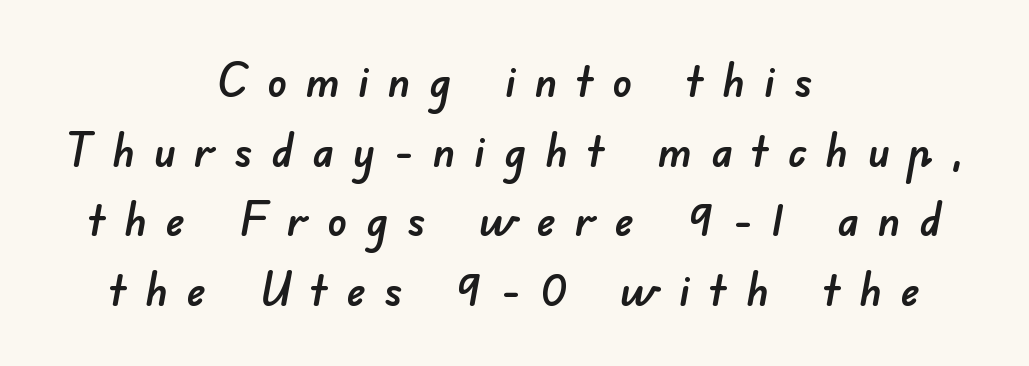
The image shows 48 px sans-serif type; set centered, normal line spacing (1.45x), unusually wide letter spacing (+0.39 em), not underlined; low stroke contrast and a small x-height.
